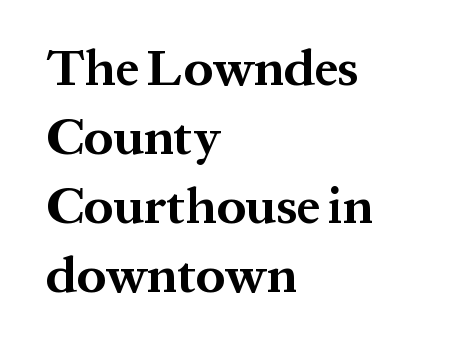
Q: Is the text bold? A: Yes.
Q: Is the text italic (slanted)? A: No, it is upright.
Q: Is the typeface a serif or a sans-serif typeface? A: Serif.
Q: Is the text underlined? A: No.
Q: How is the paragraph aligned? A: Left-aligned.
Q: Is the spacing between letters normal or unusually wide? A: Normal.
Q: Is the spacing between lines tight, normal or loose? A: Normal.
Q: Width (condensed, normal, or wide)? A: Normal.
Q: Stroke contrast? A: Medium.
Q: x-height? A: Medium.
Q: Monospaced? A: No.
